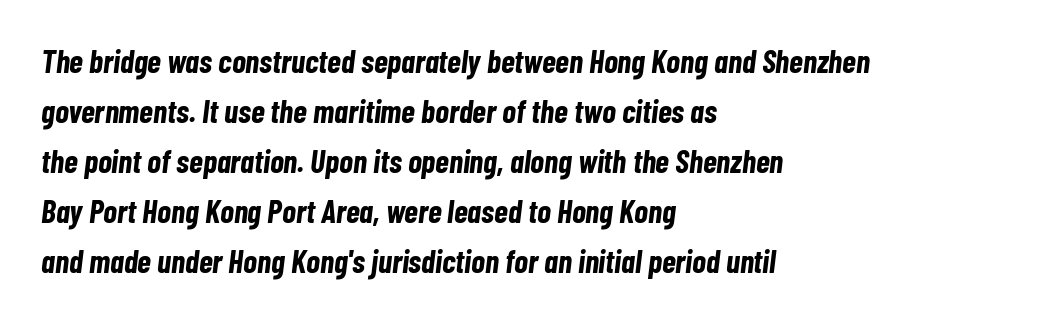
Summary of vertical rhythm: regular, with standard interline spacing. Note the varied advance widths — an 'i' is clearly narrower than an 'm'. Letter spacing: default. Leftover space on each line is placed entirely after the last word.
